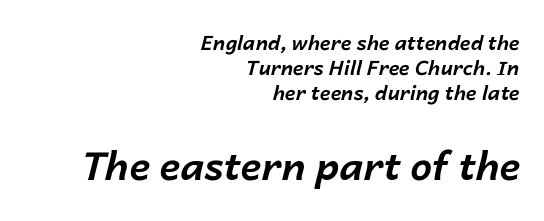
Q: Is the text bold? A: Yes.
Q: Is the text italic (slanted)? A: Yes, it leans right by about 14 degrees.
Q: Is the text underlined? A: No.
Q: How is the paragraph aligned? A: Right-aligned.
Q: Is the spacing between letters normal or unusually wide? A: Normal.
Q: Is the spacing between lines tight, normal or loose? A: Normal.
Q: Which block of text is set in a larger size, the first (top) or the second (bottom)? A: The second (bottom) one.
Q: Width (condensed, normal, or wide)? A: Normal.
Q: Stroke contrast? A: Low.
Q: x-height? A: Medium.
Q: Monospaced? A: No.
